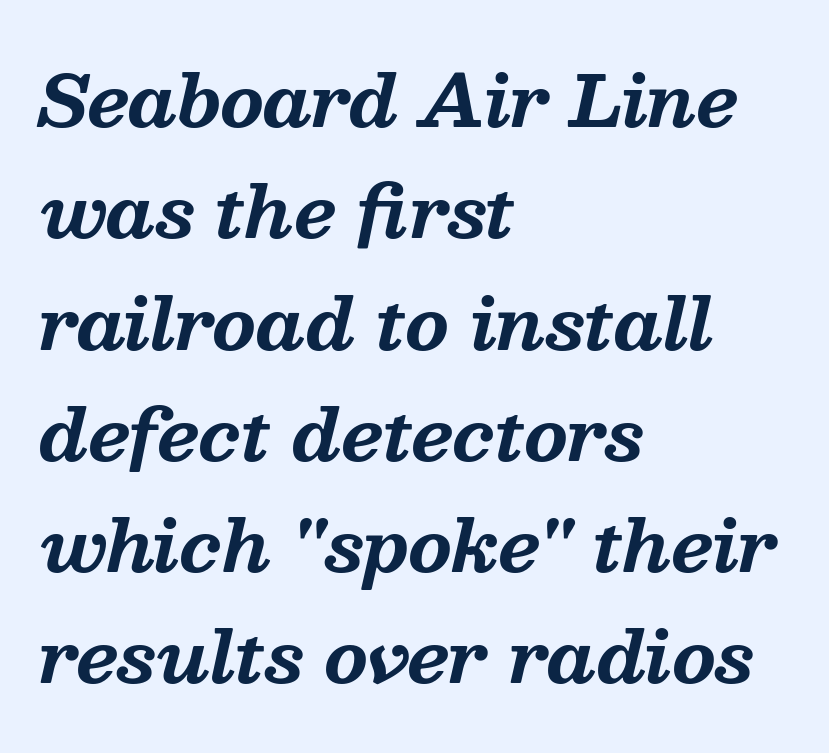
{"serif": "yes", "italic": "yes", "lean": "right", "slant_degrees": 13, "bold": "yes", "weight": "bold", "width": "normal", "stroke_contrast": "medium", "x_height": "medium", "monospaced": "no", "underline": "no", "align": "left", "line_spacing": "normal", "line_spacing_ratio": 1.59, "letter_spacing": "normal", "letter_spacing_em": 0.0, "glyph_px": 70}
